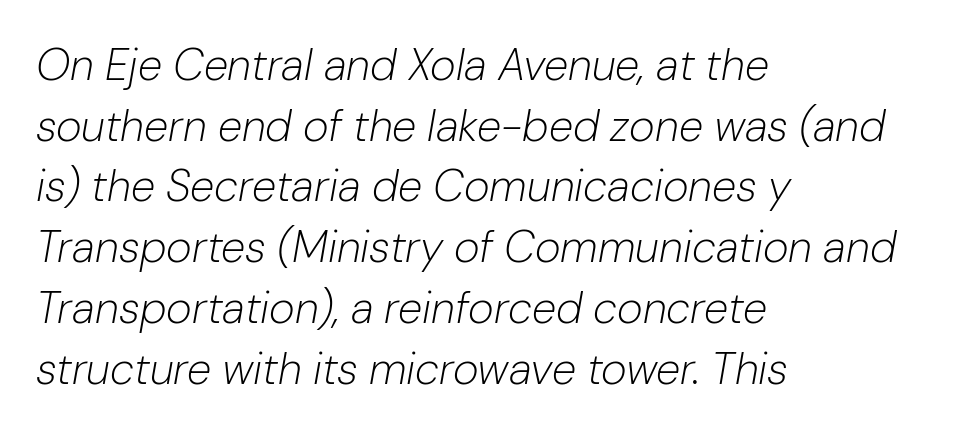
The image shows 44 px light type, italic (leaning right); set left-aligned, normal line spacing (1.38x), normal letter spacing, not underlined; low stroke contrast and a medium x-height.
